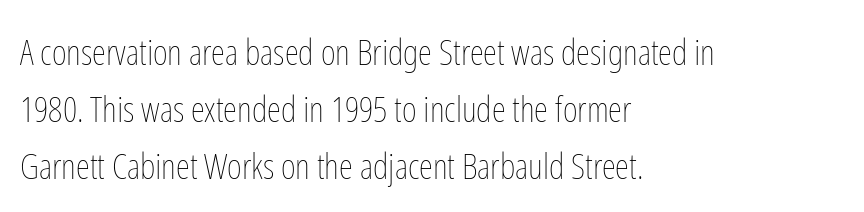
Normally led — the rows are evenly, conventionally spaced. The lettering stays uniformly vertical, giving the passage a roman look. Check the space under the baseline: it is left empty. On a weight scale, this lands at 450 or below. Horizontally, the lines are justified to the leading edge only. Character widths vary here, with narrow letters taking less room than wide ones.
